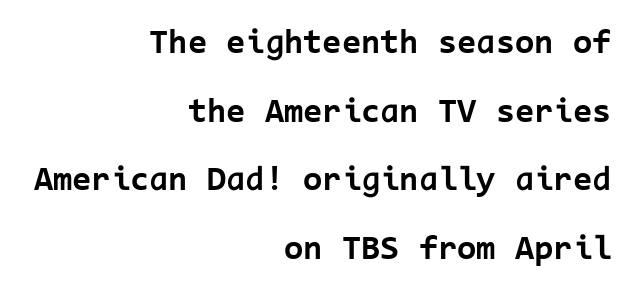
Q: Is the text bold? A: Yes.
Q: Is the text italic (slanted)? A: No, it is upright.
Q: Is the typeface a serif or a sans-serif typeface? A: Sans-serif.
Q: Is the text underlined? A: No.
Q: How is the paragraph aligned? A: Right-aligned.
Q: Is the spacing between letters normal or unusually wide? A: Normal.
Q: Is the spacing between lines tight, normal or loose? A: Loose.
Q: Width (condensed, normal, or wide)? A: Normal.
Q: Stroke contrast? A: Low.
Q: x-height? A: Medium.
Q: Monospaced? A: Yes.
